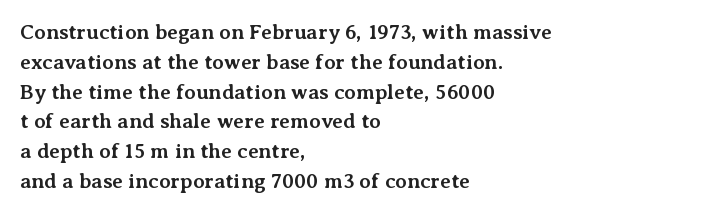
Q: Is the text bold? A: Yes.
Q: Is the text italic (slanted)? A: No, it is upright.
Q: Is the text underlined? A: No.
Q: How is the paragraph aligned? A: Left-aligned.
Q: Is the spacing between letters normal or unusually wide? A: Normal.
Q: Is the spacing between lines tight, normal or loose? A: Normal.
